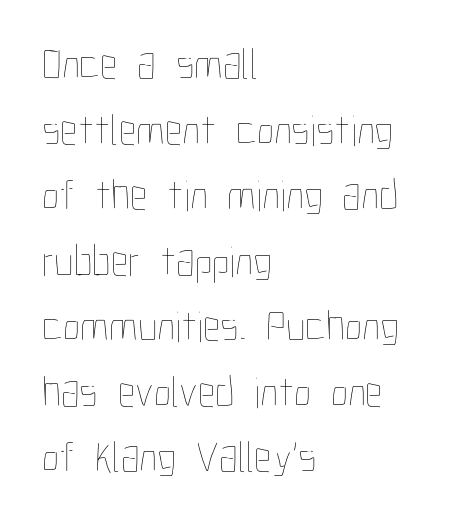
Q: Is the text bold? A: No.
Q: Is the text italic (slanted)? A: No, it is upright.
Q: Is the text underlined? A: No.
Q: How is the paragraph aligned? A: Left-aligned.
Q: Is the spacing between letters normal or unusually wide? A: Normal.
Q: Is the spacing between lines tight, normal or loose? A: Normal.
Q: Width (condensed, normal, or wide)? A: Condensed.
Q: Stroke contrast? A: Low.
Q: x-height? A: Medium.
Q: Monospaced? A: No.
